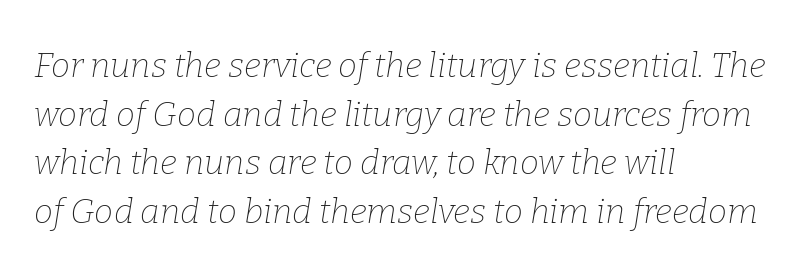
{"serif": "yes", "italic": "yes", "lean": "right", "slant_degrees": 9, "bold": "no", "weight": "thin", "width": "normal", "stroke_contrast": "low", "x_height": "medium", "monospaced": "no", "underline": "no", "align": "left", "line_spacing": "normal", "line_spacing_ratio": 1.43, "letter_spacing": "normal", "letter_spacing_em": 0.0, "glyph_px": 34}
